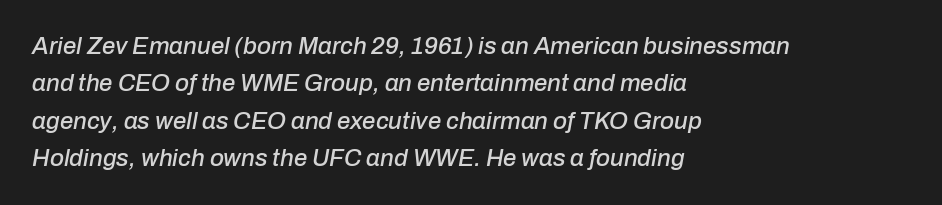
The image shows 24 px text type, italic (leaning right); set left-aligned, normal line spacing (1.56x), normal letter spacing, not underlined.
